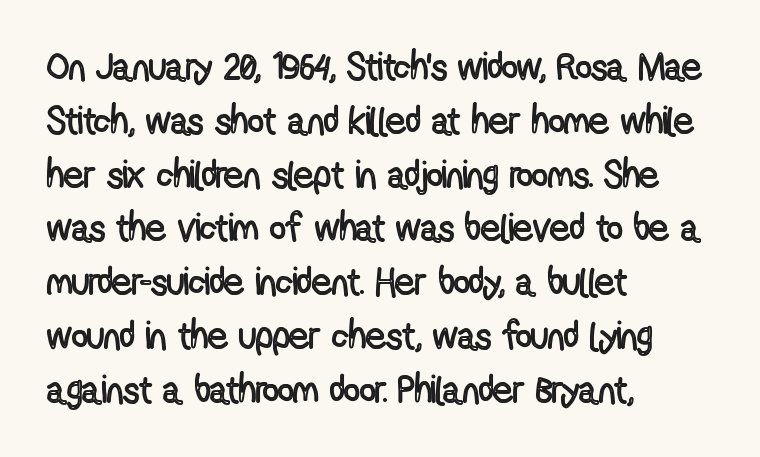
Q: Is the text italic (slanted)? A: No, it is upright.
Q: Is the text underlined? A: No.
Q: How is the paragraph aligned? A: Left-aligned.
Q: Is the spacing between letters normal or unusually wide? A: Normal.
Q: Is the spacing between lines tight, normal or loose? A: Normal.
Q: Width (condensed, normal, or wide)? A: Condensed.
Q: x-height? A: Medium.
Q: Monospaced? A: No.
